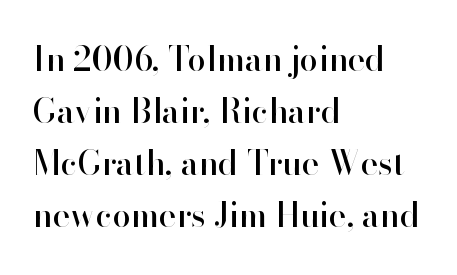
{"serif": "no", "italic": "no", "width": "normal", "stroke_contrast": "high", "x_height": "small", "monospaced": "no", "underline": "no", "align": "left", "line_spacing": "normal", "line_spacing_ratio": 1.58, "letter_spacing": "normal", "letter_spacing_em": 0.0, "glyph_px": 33}
